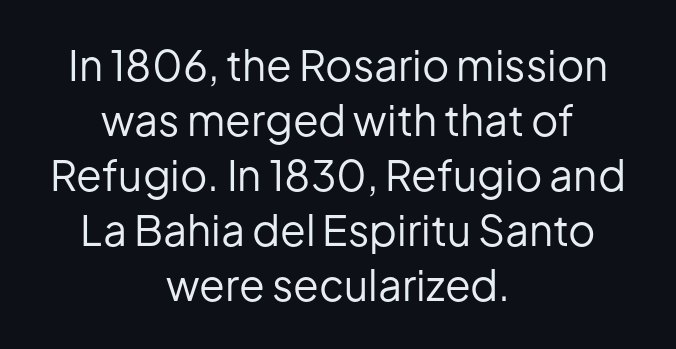
{"serif": "no", "italic": "no", "bold": "no", "weight": "regular", "width": "normal", "stroke_contrast": "low", "x_height": "medium", "monospaced": "no", "underline": "no", "align": "center", "line_spacing": "normal", "line_spacing_ratio": 1.31, "letter_spacing": "normal", "letter_spacing_em": 0.0, "glyph_px": 42}
